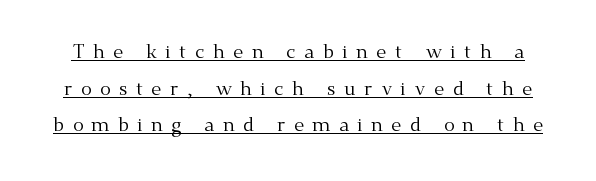
The font's upright variant was chosen for this text. How are the letters spaced? Widely, with obvious added tracking. Somebody hit Ctrl+U on this one — the words are underlined. Caption: face not bold, strokes unweighted.
